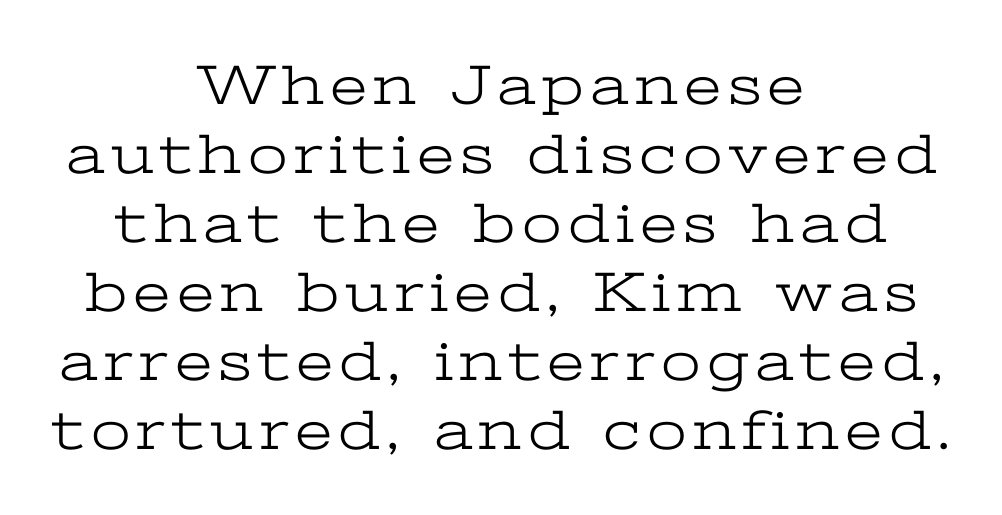
Q: Is the text bold? A: No.
Q: Is the text italic (slanted)? A: No, it is upright.
Q: Is the typeface a serif or a sans-serif typeface? A: Serif.
Q: Is the text underlined? A: No.
Q: How is the paragraph aligned? A: Centered.
Q: Width (condensed, normal, or wide)? A: Wide.
Q: Stroke contrast? A: Low.
Q: x-height? A: Medium.
Q: Monospaced? A: No.
